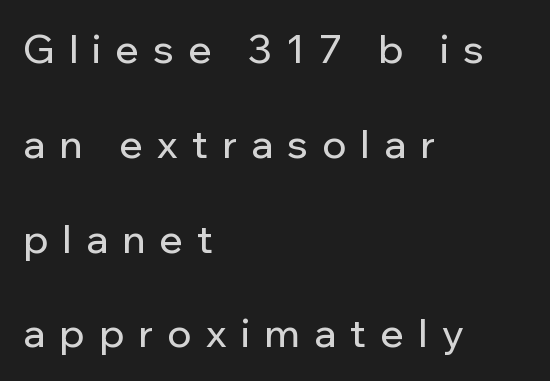
The rendering uses natural spacing where letterforms have individual widths. One-word summary of the alignment: left. Decoration check: the copy has no underline. A typesetter would call this heavily tracked-out type. Vertical spacing — loose. Every stem runs plumb, perpendicular to the baseline.
